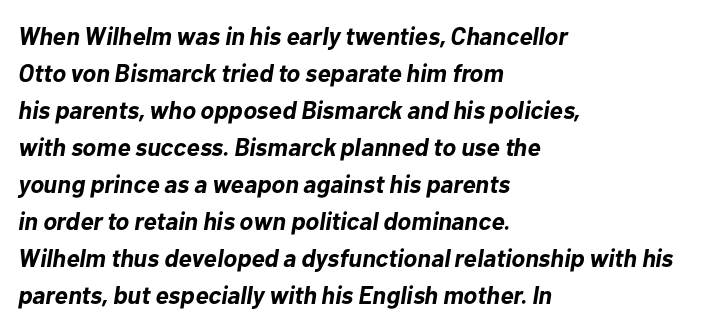
The foot of each line stays bare and open. The face used here is rendered with its standard letterfit. Heavy, bold letterforms. Tall strokes in this sample are angled rather than plumb.
